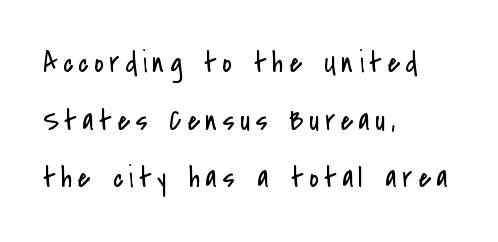
The paragraph has a hard left edge and a soft right edge. Glance below the letters and you will spot only blank space. Character widths vary here, with narrow letters taking less room than wide ones. The strokes are not fattened; the text isn't bold. If you measured baseline to baseline, you'd find a long distance. Upright lettering throughout.
